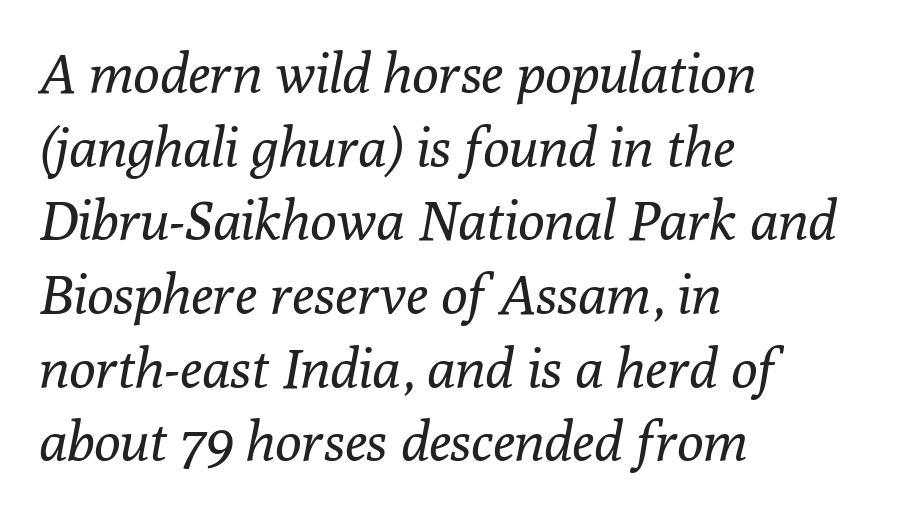
Vertical spacing — default. This sample uses an oblique cut, with every glyph tilted off the vertical. The string is rendered with underlining switched off. Caption: face not bold, strokes unweighted. The passage shown has conventional tracking throughout.
